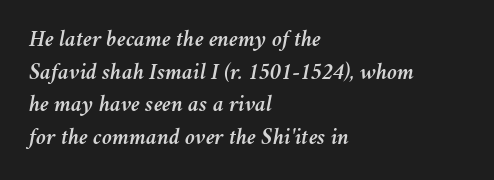
Q: Is the text italic (slanted)? A: Yes, it leans right by about 11 degrees.
Q: Is the text underlined? A: No.
Q: How is the paragraph aligned? A: Left-aligned.
Q: Is the spacing between letters normal or unusually wide? A: Normal.
Q: Is the spacing between lines tight, normal or loose? A: Normal.
